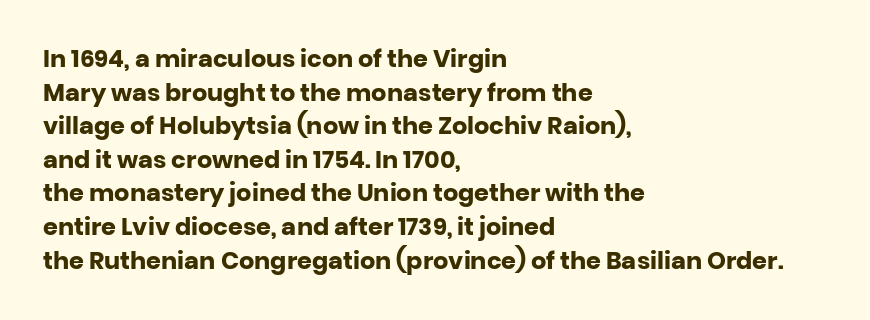
{"italic": "no", "bold": "yes", "underline": "no", "align": "left", "line_spacing": "normal", "line_spacing_ratio": 1.4, "letter_spacing": "normal", "letter_spacing_em": 0.0, "glyph_px": 24}
